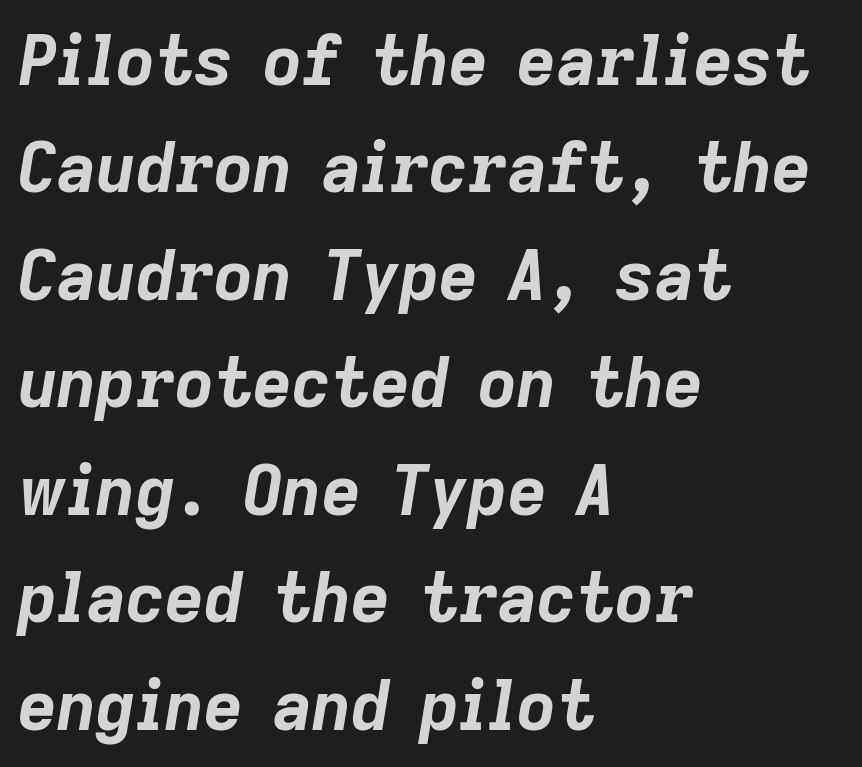
{"italic": "yes", "lean": "right", "slant_degrees": 9, "bold": "yes", "weight": "bold", "width": "normal", "stroke_contrast": "low", "x_height": "medium", "monospaced": "no", "underline": "no", "align": "left", "line_spacing": "normal", "line_spacing_ratio": 1.58, "letter_spacing": "normal", "letter_spacing_em": 0.0, "glyph_px": 68}
